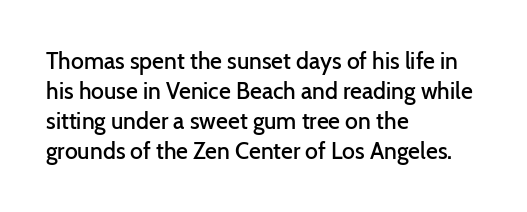
Q: Is the text bold? A: Semi-bold.
Q: Is the text italic (slanted)? A: No, it is upright.
Q: Is the text underlined? A: No.
Q: How is the paragraph aligned? A: Left-aligned.
Q: Is the spacing between letters normal or unusually wide? A: Normal.
Q: Is the spacing between lines tight, normal or loose? A: Normal.
